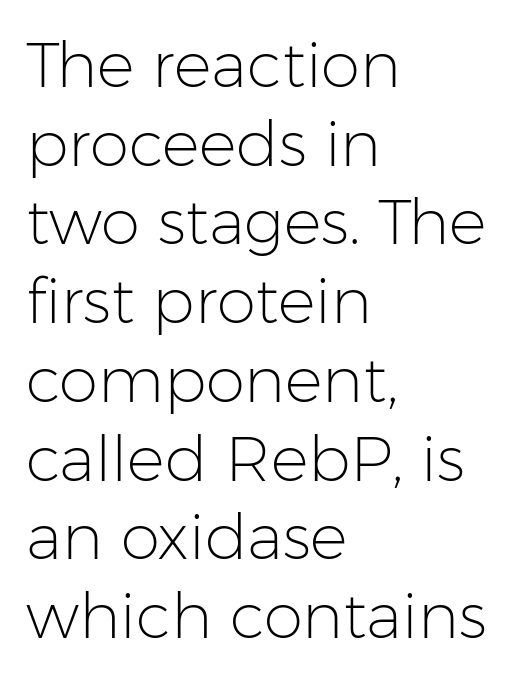
Caption: multi-line text, flush left, ragged right. Vertical spacing — default. Each letter's strokes conclude bluntly, with no projecting serifs. Designer's note — italics off, roman on. These glyphs show unthickened strokes, regular width or finer.
